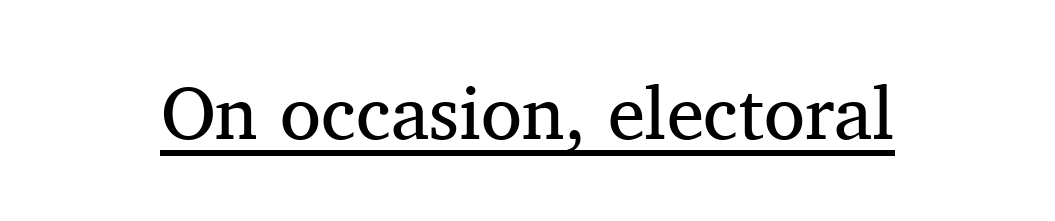
Classification — serif. A rule runs beneath these lines of type. Each stroke keeps to a modest, everyday thickness or less. Notice how the stems are strictly vertical — no italics here.
